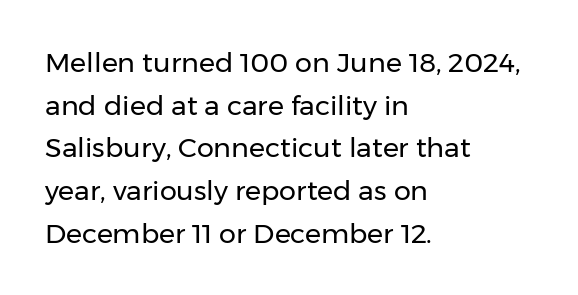
The ragged edge is on the right, which tells us the setting is flush left. Vertical strokes here are truly vertical. Heaviness? Minimal to ordinary, like unemphasized prose. Lines of text with bare space underneath.
